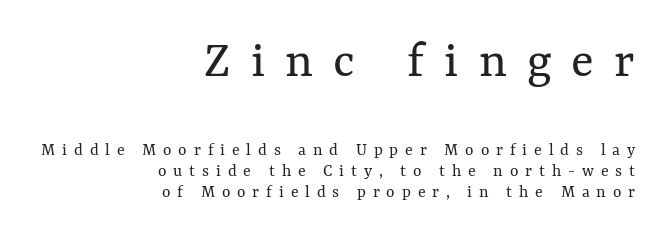
Q: Is the text bold? A: No.
Q: Is the text italic (slanted)? A: No, it is upright.
Q: Is the text underlined? A: No.
Q: How is the paragraph aligned? A: Right-aligned.
Q: Is the spacing between letters normal or unusually wide? A: Unusually wide.
Q: Which block of text is set in a larger size, the first (top) or the second (bottom)? A: The first (top) one.
Q: Width (condensed, normal, or wide)? A: Normal.
Q: Stroke contrast? A: Medium.
Q: x-height? A: Medium.
Q: Monospaced? A: No.
